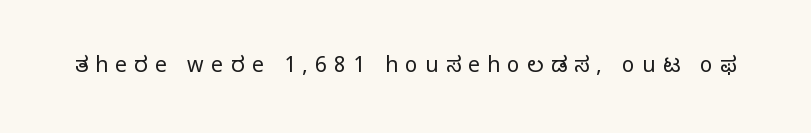
Q: Is the text bold? A: No.
Q: Is the text italic (slanted)? A: No, it is upright.
Q: Is the text underlined? A: No.
Q: Is the spacing between letters normal or unusually wide? A: Unusually wide.
